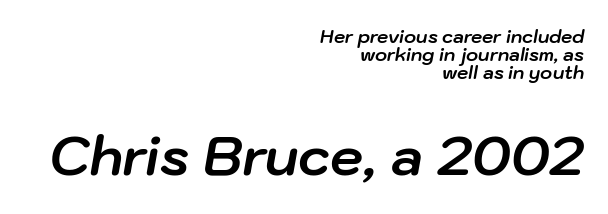
Underlining? Definitely not there. All the whitespace from short lines collects on the left. Heavy, bold letterforms. Caption: standard tracking, unaltered. Size contrast runs from small at the top to large at the bottom. You could not count columns in this text — the font is proportionally spaced.
